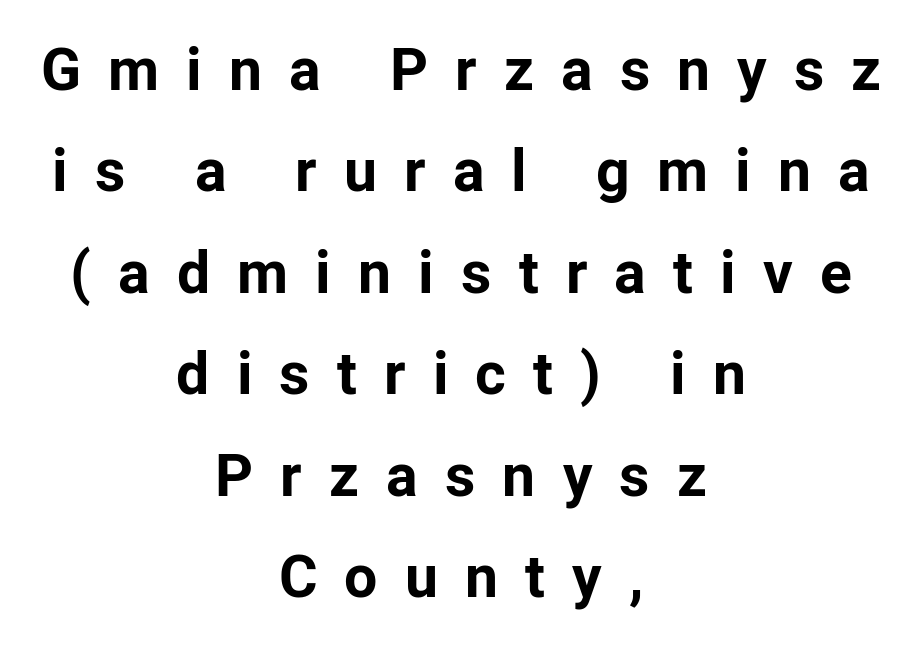
Is the letter spacing exaggerated? Yes — the characters are pushed far apart. Underline: absent. This is roman type, the default non-slanted kind. Centered paragraph, ragged on both sides. Examine the stroke ends and you'll find no serifs. Do the characters align in a grid? No, the font is proportional.
